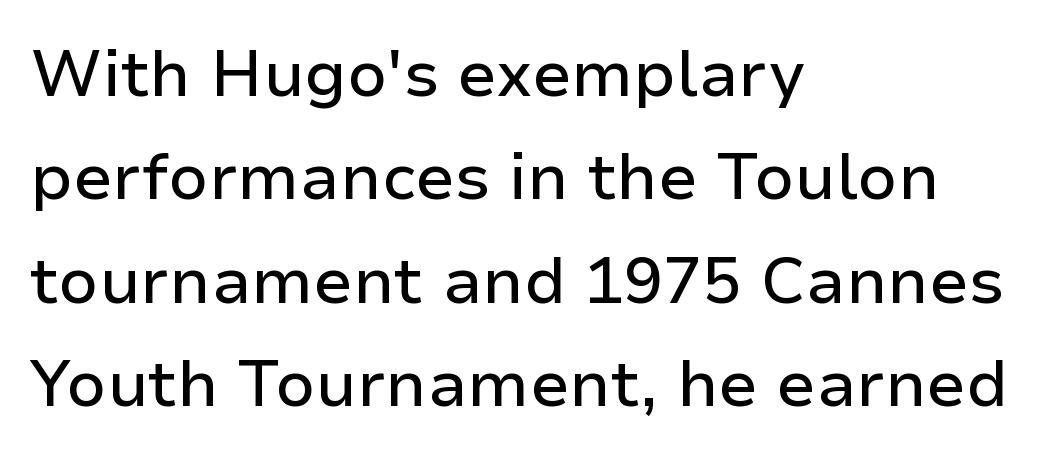
{"serif": "no", "italic": "no", "width": "normal", "stroke_contrast": "low", "x_height": "medium", "monospaced": "no", "underline": "no", "align": "left", "line_spacing": "normal", "line_spacing_ratio": 1.59, "letter_spacing": "normal", "letter_spacing_em": 0.0, "glyph_px": 65}
